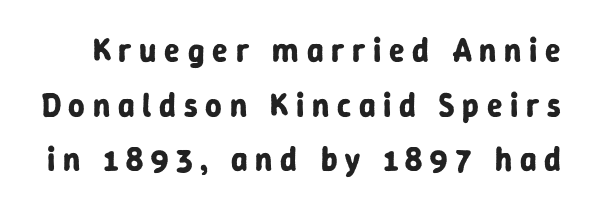
Q: Is the text bold? A: Yes.
Q: Is the text italic (slanted)? A: No, it is upright.
Q: Is the typeface a serif or a sans-serif typeface? A: Sans-serif.
Q: Is the text underlined? A: No.
Q: Is the spacing between letters normal or unusually wide? A: Unusually wide.
Q: Width (condensed, normal, or wide)? A: Normal.
Q: Stroke contrast? A: Low.
Q: x-height? A: Medium.
Q: Monospaced? A: No.
